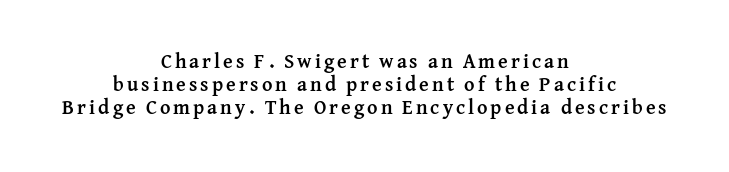
A clean baseline with only descenders dipping below it. How heavy is the stroke? Heavy — this is a bold. Quick note: not italic, upright. The typesetter chose a symmetrical, centered arrangement here.
